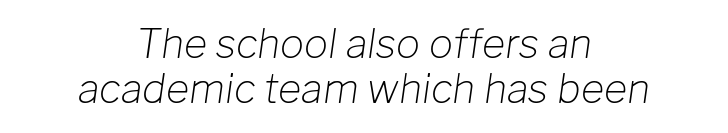
{"italic": "yes", "lean": "right", "slant_degrees": 8, "bold": "no", "weight": "light", "width": "normal", "stroke_contrast": "low", "x_height": "medium", "monospaced": "no", "underline": "no", "align": "center", "line_spacing": "tight", "line_spacing_ratio": 1.13, "letter_spacing": "normal", "letter_spacing_em": 0.0, "glyph_px": 40}
